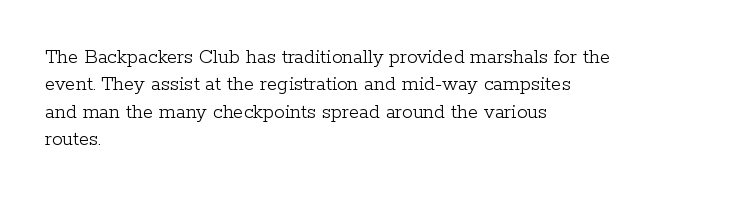
The image shows 21 px text type, upright; set left-aligned, normal line spacing (1.3x), normal letter spacing, not underlined.
